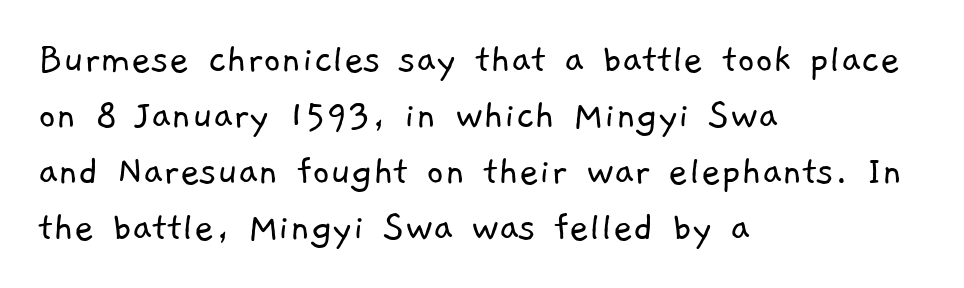
Q: Is the text bold? A: No.
Q: Is the typeface a serif or a sans-serif typeface? A: Sans-serif.
Q: Is the text underlined? A: No.
Q: How is the paragraph aligned? A: Left-aligned.
Q: Is the spacing between letters normal or unusually wide? A: Normal.
Q: Is the spacing between lines tight, normal or loose? A: Normal.
Q: Width (condensed, normal, or wide)? A: Normal.
Q: Stroke contrast? A: Low.
Q: x-height? A: Medium.
Q: Monospaced? A: No.
